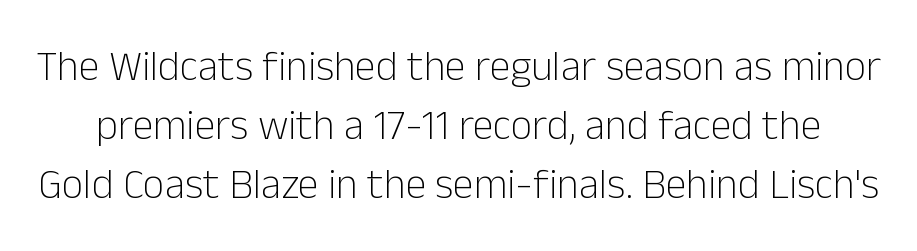
{"serif": "no", "italic": "no", "bold": "no", "weight": "light", "width": "normal", "stroke_contrast": "low", "x_height": "medium", "monospaced": "no", "underline": "no", "line_spacing": "normal", "line_spacing_ratio": 1.4, "letter_spacing": "normal", "letter_spacing_em": 0.0, "glyph_px": 42}
